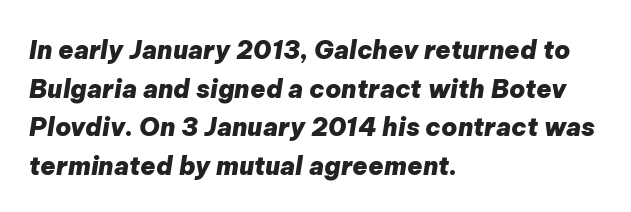
The image shows 25 px bold type, italic (leaning right); set left-aligned, normal line spacing (1.55x), normal letter spacing, not underlined.
